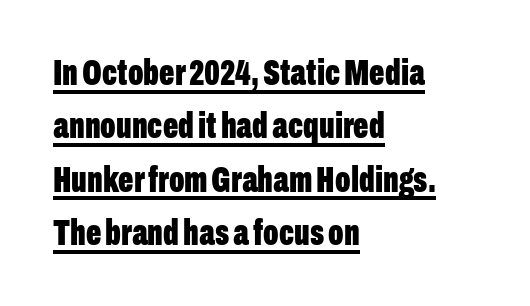
Q: Is the text bold? A: Yes.
Q: Is the text italic (slanted)? A: No, it is upright.
Q: Is the typeface a serif or a sans-serif typeface? A: Sans-serif.
Q: Is the text underlined? A: Yes.
Q: How is the paragraph aligned? A: Left-aligned.
Q: Is the spacing between letters normal or unusually wide? A: Normal.
Q: Is the spacing between lines tight, normal or loose? A: Normal.
Q: Width (condensed, normal, or wide)? A: Condensed.
Q: Stroke contrast? A: Low.
Q: x-height? A: Medium.
Q: Monospaced? A: No.
